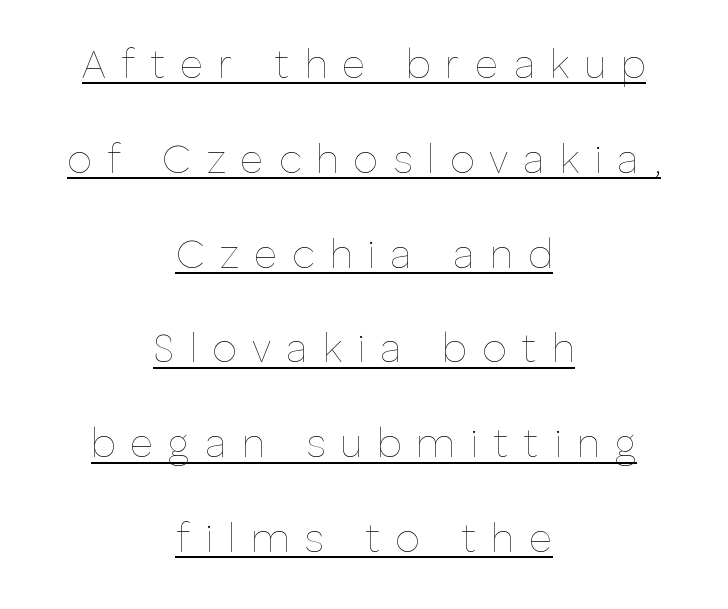
Q: Is the text bold? A: No.
Q: Is the text italic (slanted)? A: No, it is upright.
Q: Is the text underlined? A: Yes.
Q: How is the paragraph aligned? A: Centered.
Q: Is the spacing between letters normal or unusually wide? A: Unusually wide.
Q: Is the spacing between lines tight, normal or loose? A: Loose.
Q: Width (condensed, normal, or wide)? A: Normal.
Q: Stroke contrast? A: Low.
Q: x-height? A: Medium.
Q: Monospaced? A: No.
